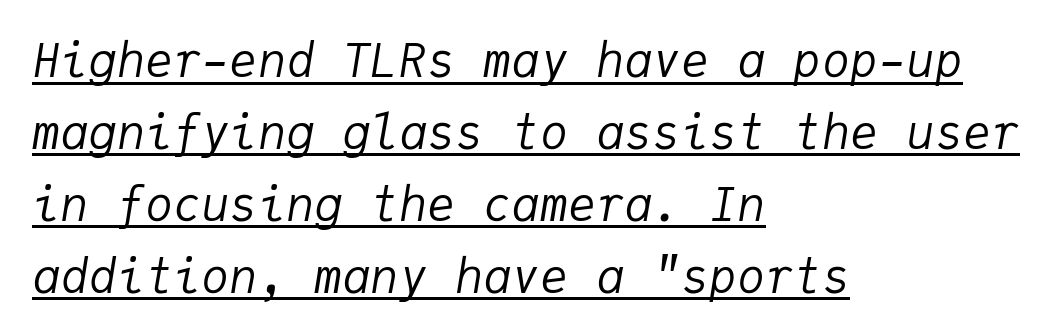
Q: Is the text bold? A: No.
Q: Is the text italic (slanted)? A: Yes, it leans right by about 9 degrees.
Q: Is the text underlined? A: Yes.
Q: How is the paragraph aligned? A: Left-aligned.
Q: Is the spacing between letters normal or unusually wide? A: Normal.
Q: Is the spacing between lines tight, normal or loose? A: Normal.
Q: Width (condensed, normal, or wide)? A: Normal.
Q: Stroke contrast? A: Low.
Q: x-height? A: Medium.
Q: Monospaced? A: Yes.
